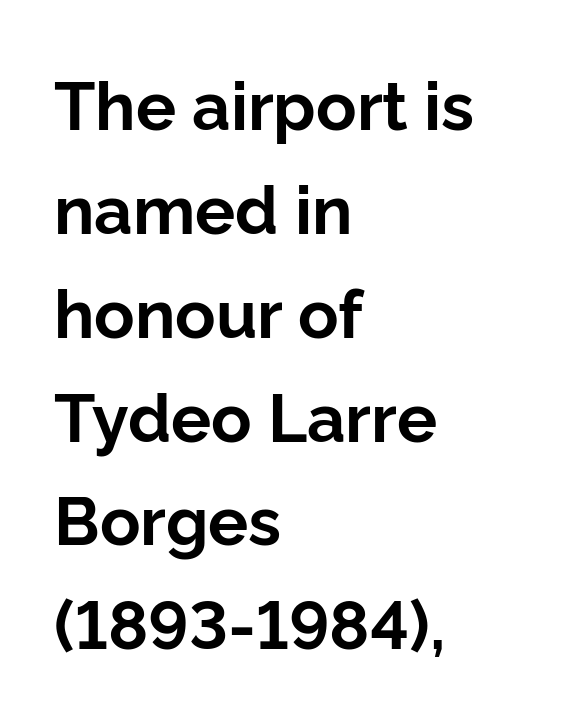
The image shows 67 px bold sans-serif type, upright; set left-aligned, normal line spacing (1.55x), normal letter spacing, not underlined; low stroke contrast and a medium x-height.
